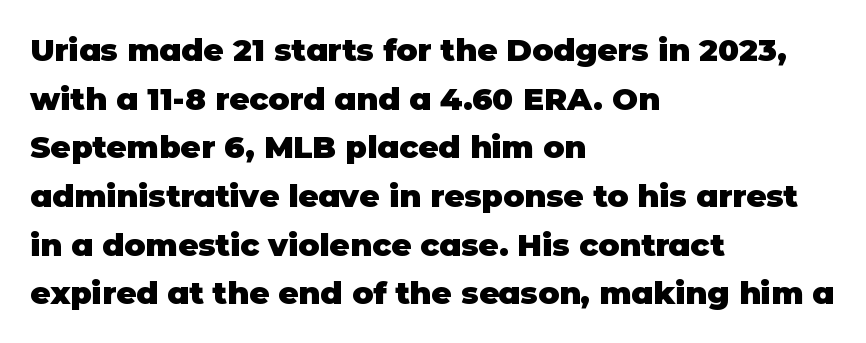
{"serif": "no", "italic": "no", "bold": "yes", "weight": "heavy", "width": "normal", "stroke_contrast": "low", "x_height": "large", "monospaced": "no", "underline": "no", "align": "left", "line_spacing": "normal", "line_spacing_ratio": 1.57, "letter_spacing": "normal", "letter_spacing_em": 0.0, "glyph_px": 31}
